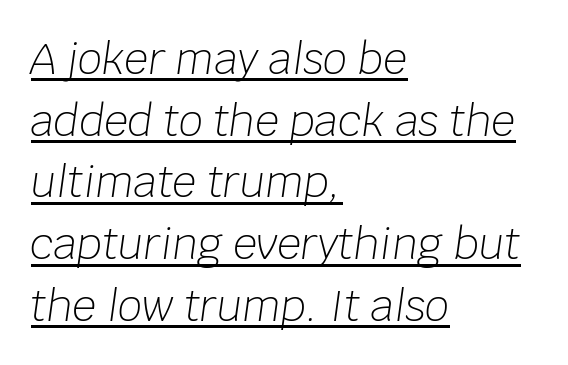
{"italic": "yes", "lean": "right", "slant_degrees": 8, "bold": "no", "weight": "light", "width": "normal", "stroke_contrast": "low", "x_height": "large", "monospaced": "no", "underline": "yes", "align": "left", "line_spacing": "normal", "line_spacing_ratio": 1.47, "letter_spacing": "normal", "letter_spacing_em": 0.0, "glyph_px": 42}
